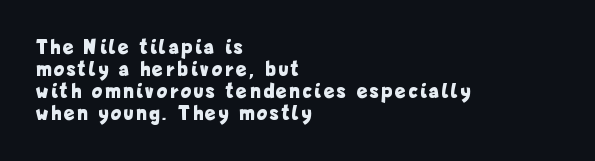
The image shows 21 px bold type, upright; set left-aligned, tight line spacing (1.04x), not underlined.
